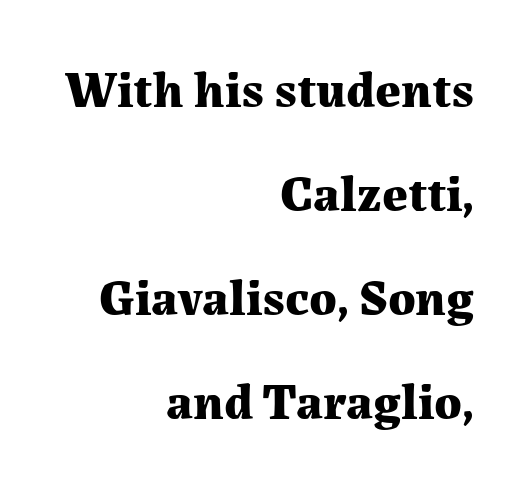
Q: Is the text bold? A: Yes.
Q: Is the text italic (slanted)? A: No, it is upright.
Q: Is the typeface a serif or a sans-serif typeface? A: Serif.
Q: Is the text underlined? A: No.
Q: How is the paragraph aligned? A: Right-aligned.
Q: Is the spacing between letters normal or unusually wide? A: Normal.
Q: Is the spacing between lines tight, normal or loose? A: Loose.
Q: Width (condensed, normal, or wide)? A: Normal.
Q: Stroke contrast? A: Medium.
Q: x-height? A: Medium.
Q: Monospaced? A: No.
